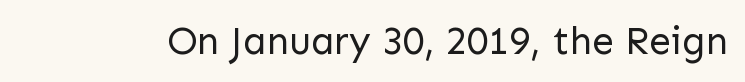
{"serif": "no", "italic": "no", "bold": "no", "weight": "regular", "width": "normal", "stroke_contrast": "low", "x_height": "medium", "monospaced": "no", "underline": "no", "letter_spacing": "normal", "letter_spacing_em": 0.0, "glyph_px": 39}
